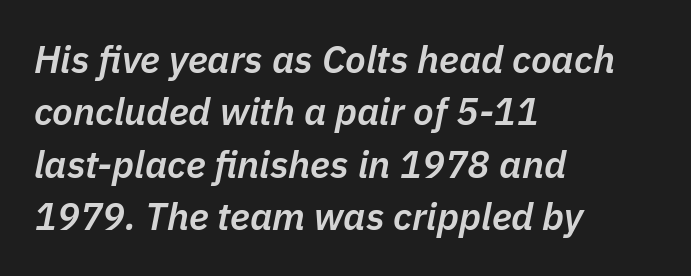
The image shows 38 px semibold type, italic (leaning right); set left-aligned, normal line spacing (1.38x), normal letter spacing, not underlined; low stroke contrast and a medium x-height.
